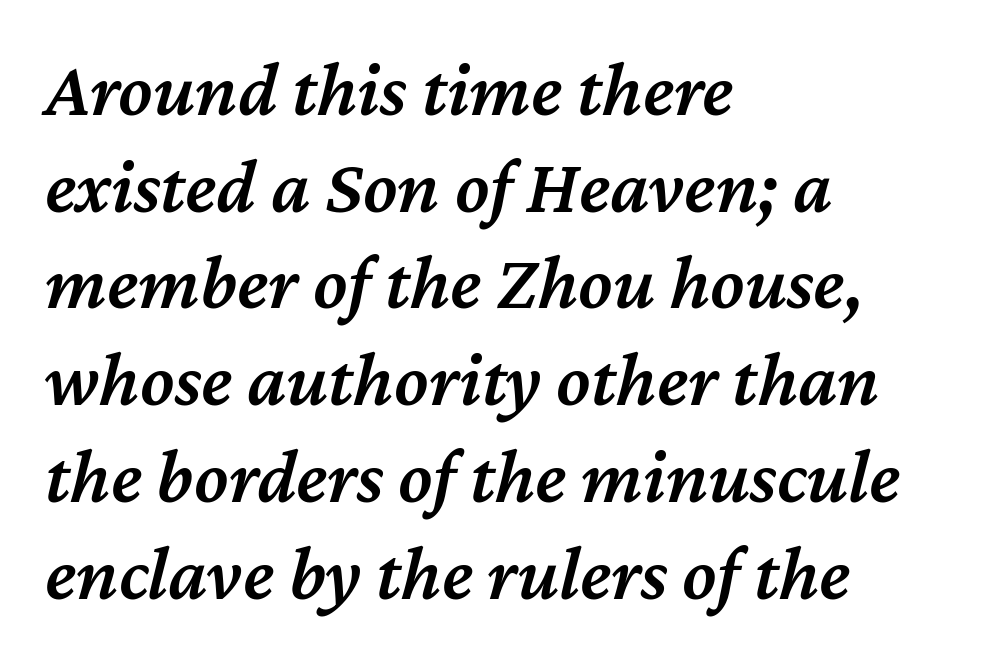
Q: Is the text bold? A: Semi-bold.
Q: Is the text italic (slanted)? A: Yes, it leans right by about 12 degrees.
Q: Is the text underlined? A: No.
Q: How is the paragraph aligned? A: Left-aligned.
Q: Is the spacing between letters normal or unusually wide? A: Normal.
Q: Width (condensed, normal, or wide)? A: Normal.
Q: Stroke contrast? A: Medium.
Q: x-height? A: Medium.
Q: Monospaced? A: No.
